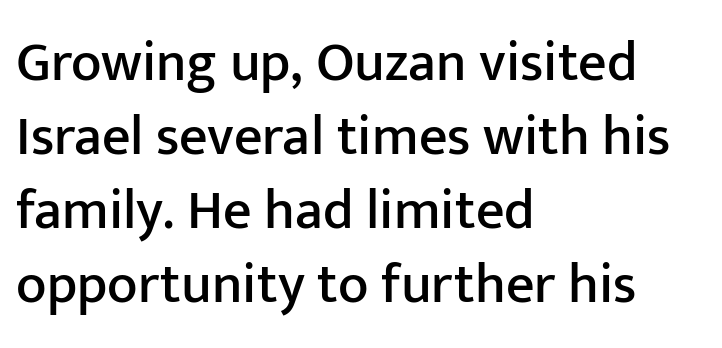
The image shows 56 px sans-serif type, upright; set left-aligned, normal line spacing (1.32x), normal letter spacing, not underlined; low stroke contrast and a medium x-height.
